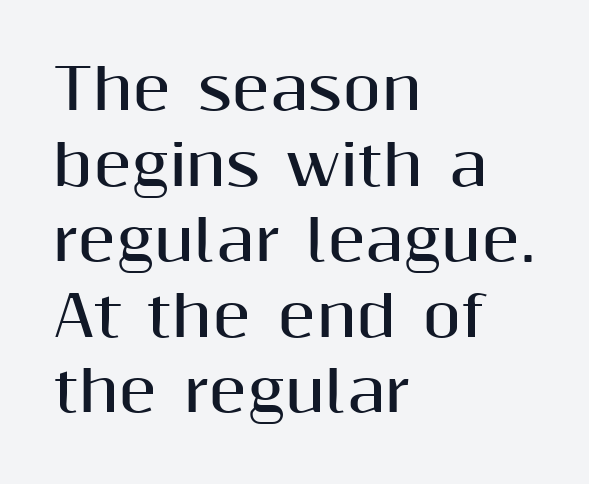
Q: Is the text bold? A: Yes.
Q: Is the text italic (slanted)? A: No, it is upright.
Q: Is the typeface a serif or a sans-serif typeface? A: Sans-serif.
Q: Is the text underlined? A: No.
Q: How is the paragraph aligned? A: Left-aligned.
Q: Is the spacing between letters normal or unusually wide? A: Normal.
Q: Is the spacing between lines tight, normal or loose? A: Normal.
Q: Width (condensed, normal, or wide)? A: Normal.
Q: Stroke contrast? A: Medium.
Q: x-height? A: Medium.
Q: Monospaced? A: No.
